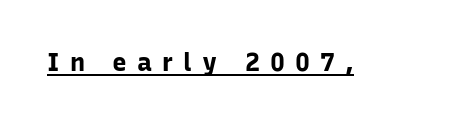
The image shows 25 px bold type, upright; set unusually wide letter spacing (+0.4 em), underlined.
